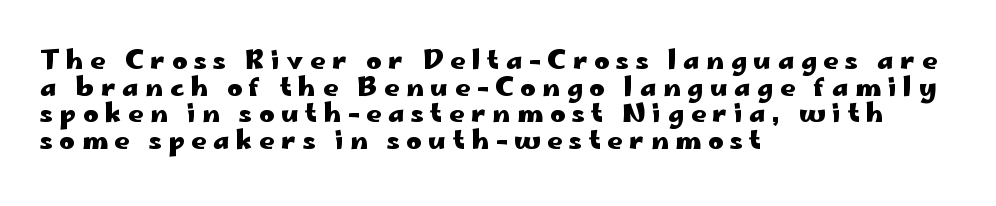
Q: Is the text bold? A: Yes.
Q: Is the text italic (slanted)? A: No, it is upright.
Q: Is the text underlined? A: No.
Q: How is the paragraph aligned? A: Left-aligned.
Q: Is the spacing between letters normal or unusually wide? A: Unusually wide.
Q: Is the spacing between lines tight, normal or loose? A: Tight.
